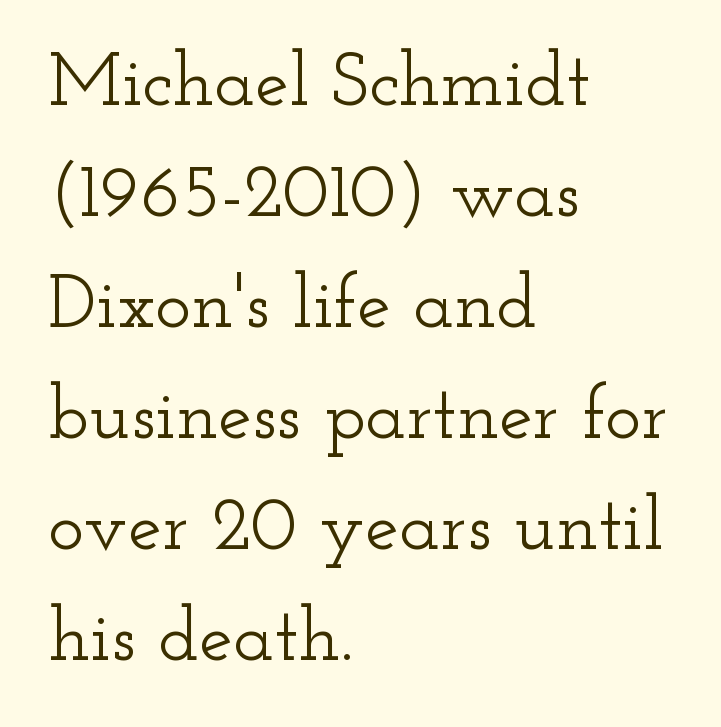
Q: Is the text italic (slanted)? A: No, it is upright.
Q: Is the typeface a serif or a sans-serif typeface? A: Serif.
Q: Is the text underlined? A: No.
Q: How is the paragraph aligned? A: Left-aligned.
Q: Is the spacing between letters normal or unusually wide? A: Normal.
Q: Is the spacing between lines tight, normal or loose? A: Normal.
Q: Width (condensed, normal, or wide)? A: Wide.
Q: Stroke contrast? A: Low.
Q: x-height? A: Small.
Q: Monospaced? A: No.
